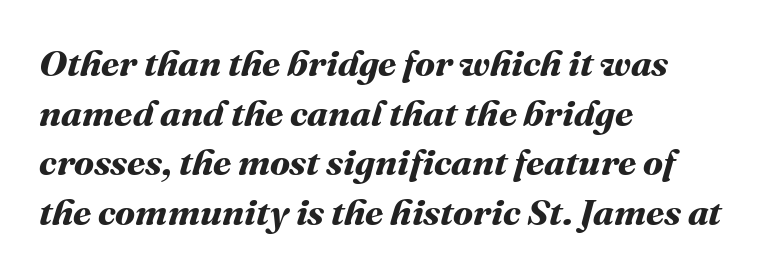
The image shows 37 px bold type; set left-aligned, normal line spacing (1.34x), normal letter spacing, not underlined; medium stroke contrast and a medium x-height.
